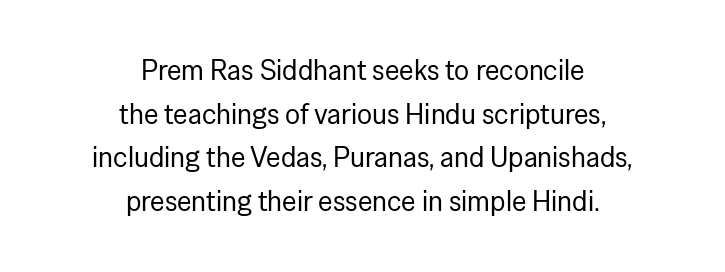
{"serif": "no", "italic": "no", "bold": "no", "weight": "regular", "width": "normal", "stroke_contrast": "low", "x_height": "medium", "monospaced": "no", "underline": "no", "align": "center", "line_spacing": "normal", "line_spacing_ratio": 1.56, "letter_spacing": "normal", "letter_spacing_em": 0.0, "glyph_px": 28}
